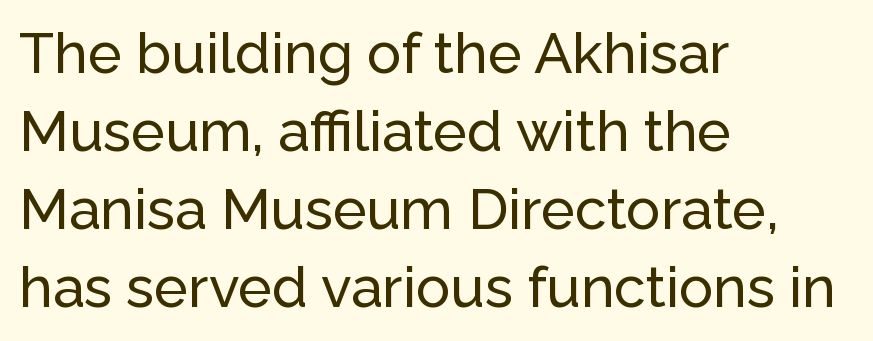
The specimen reads as upright at a glance. These lines keep a tight, regular rhythm from letter to letter. All the whitespace from short lines collects on the right. Regular leading. Descender tails drop into unmarked territory.
